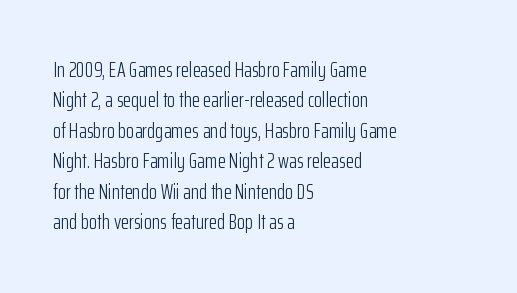
Letter spacing: default. Ink coverage per letter is moderate at most. The rag falls on the right side of this text block. Descenders are the only things crossing below the line. This block has exactly the height ordinary leading produces. This is the regular roman posture of the typeface.
